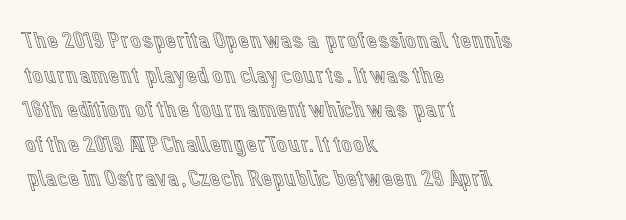
The compositor pushed each line to the left boundary. Compared with typical paragraphs, the rows here are spaced about the same. Here the glyphs are tracked normally, forming tight word shapes. Check the space under the baseline: it is left empty.
